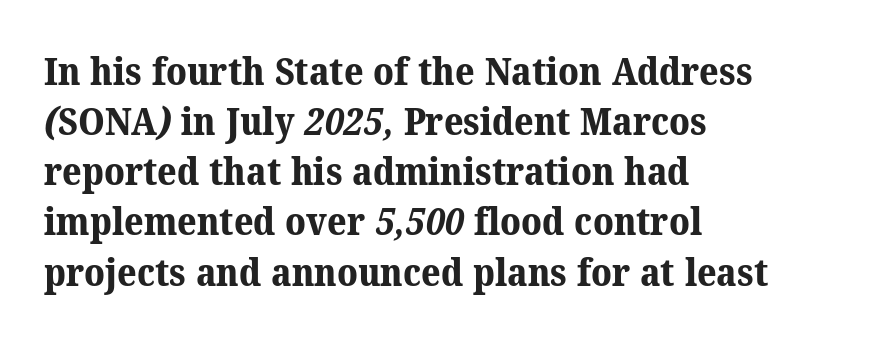
{"serif": "yes", "bold": "yes", "weight": "bold", "width": "normal", "stroke_contrast": "medium", "x_height": "medium", "monospaced": "no", "underline": "no", "align": "left", "line_spacing": "normal", "line_spacing_ratio": 1.32, "letter_spacing": "normal", "letter_spacing_em": 0.0, "glyph_px": 38}
